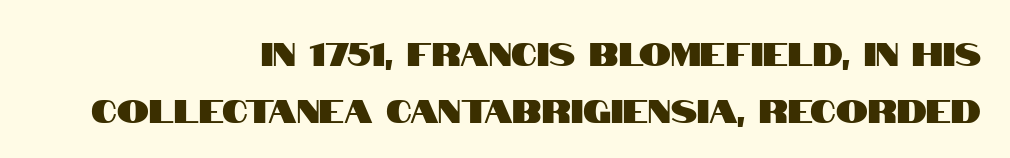
A roman cut, with each character standing at attention. The string is rendered with underlining switched off. Nothing sits at the stroke ends, so this counts as sans-serif. Is this a fixed-width face? No — the glyphs have proportional, varying widths.
